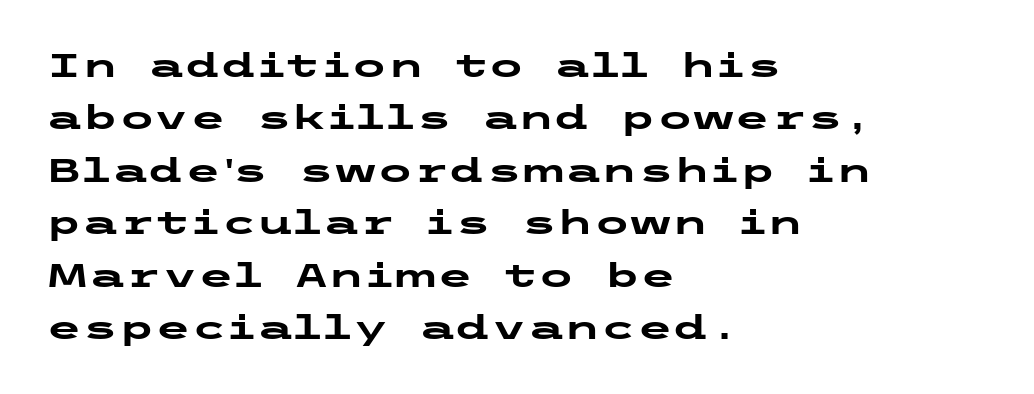
{"serif": "no", "italic": "no", "bold": "yes", "weight": "heavy", "width": "wide", "stroke_contrast": "low", "x_height": "medium", "underline": "no", "align": "left", "line_spacing": "normal", "line_spacing_ratio": 1.59, "letter_spacing": "normal", "letter_spacing_em": 0.0, "glyph_px": 33}
